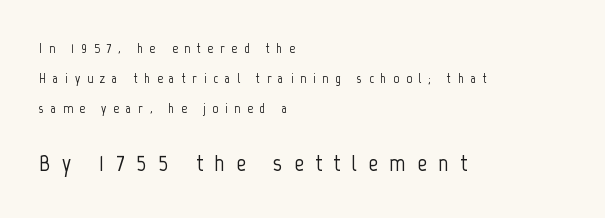
{"italic": "no", "underline": "no", "align": "left", "line_spacing": "loose", "line_spacing_ratio": 2.15, "letter_spacing": "wide", "letter_spacing_em": 0.48, "larger_block": "second", "size_ratio": 1.71, "glyph_px": 24}
